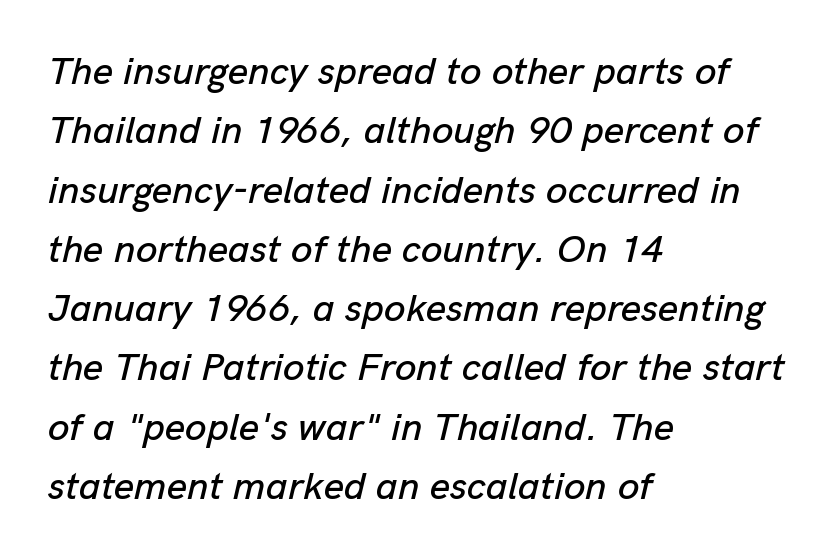
{"italic": "yes", "lean": "right", "slant_degrees": 13, "width": "normal", "stroke_contrast": "low", "x_height": "medium", "monospaced": "no", "underline": "no", "align": "left", "line_spacing": "normal", "line_spacing_ratio": 1.52, "letter_spacing": "normal", "letter_spacing_em": 0.0, "glyph_px": 39}
